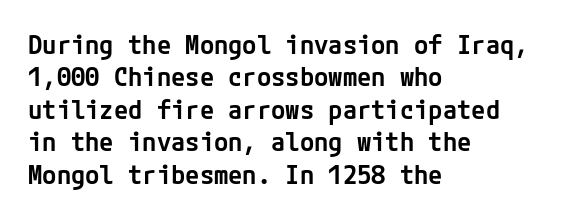
The image shows 26 px text type, upright; set left-aligned, normal line spacing (1.25x), normal letter spacing, not underlined.
